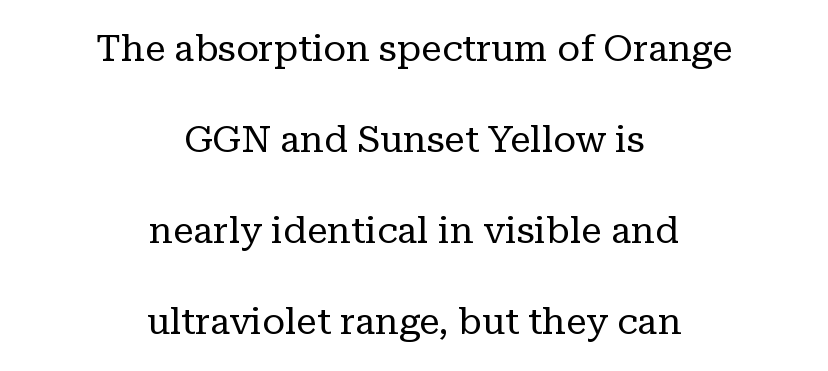
The image shows 37 px regular-weight serif type, upright; set centered, loose line spacing (2.46x), normal letter spacing, not underlined; low stroke contrast and a medium x-height.
